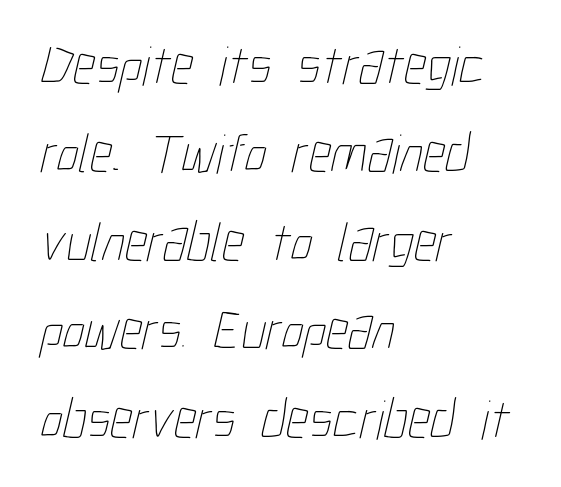
Q: Is the text bold? A: No.
Q: Is the text underlined? A: No.
Q: How is the paragraph aligned? A: Left-aligned.
Q: Is the spacing between letters normal or unusually wide? A: Normal.
Q: Is the spacing between lines tight, normal or loose? A: Normal.
Q: Width (condensed, normal, or wide)? A: Condensed.
Q: Stroke contrast? A: Low.
Q: x-height? A: Medium.
Q: Monospaced? A: No.
